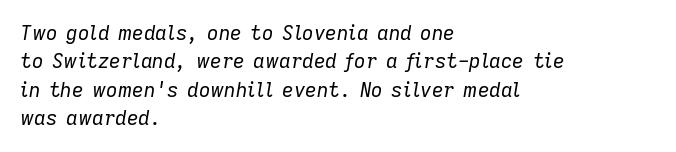
{"italic": "yes", "lean": "right", "slant_degrees": 9, "bold": "no", "underline": "no", "align": "left", "line_spacing": "normal", "line_spacing_ratio": 1.42, "letter_spacing": "normal", "letter_spacing_em": 0.0, "glyph_px": 20}
